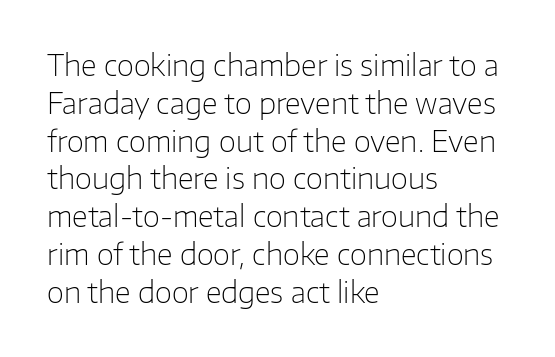
The image shows 28 px light sans-serif type, upright; set left-aligned, normal line spacing (1.35x), normal letter spacing, not underlined; low stroke contrast and a medium x-height.
